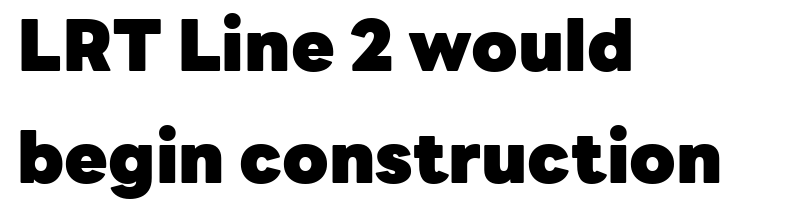
Q: Is the text bold? A: Yes.
Q: Is the text italic (slanted)? A: No, it is upright.
Q: Is the typeface a serif or a sans-serif typeface? A: Sans-serif.
Q: Is the text underlined? A: No.
Q: How is the paragraph aligned? A: Left-aligned.
Q: Is the spacing between letters normal or unusually wide? A: Normal.
Q: Is the spacing between lines tight, normal or loose? A: Normal.
Q: Width (condensed, normal, or wide)? A: Normal.
Q: Stroke contrast? A: Low.
Q: x-height? A: Medium.
Q: Monospaced? A: No.
